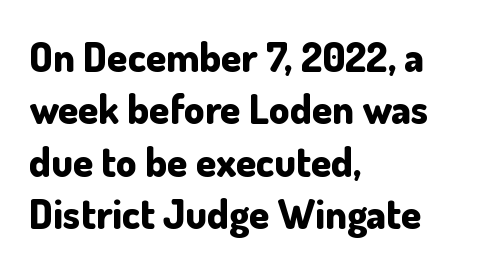
{"serif": "no", "italic": "no", "bold": "yes", "weight": "bold", "width": "normal", "stroke_contrast": "low", "x_height": "small", "monospaced": "no", "underline": "no", "align": "left", "line_spacing": "normal", "line_spacing_ratio": 1.28, "letter_spacing": "normal", "letter_spacing_em": 0.0, "glyph_px": 41}
